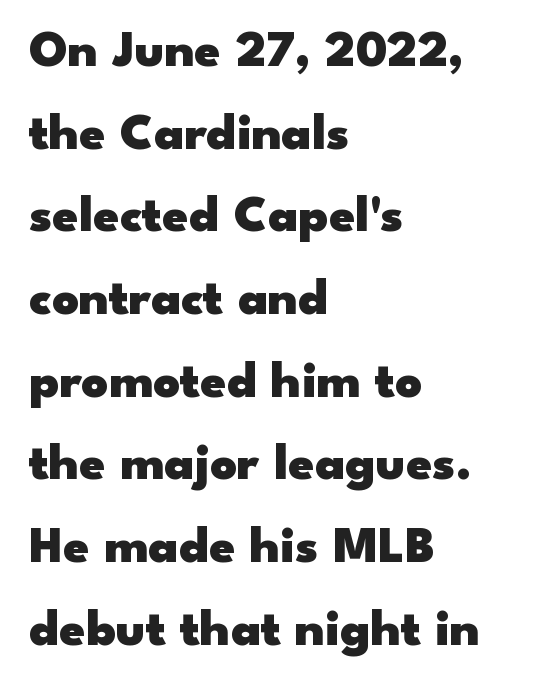
The image shows 52 px heavy, wide sans-serif type, upright; set left-aligned, normal line spacing (1.59x), normal letter spacing, not underlined; low stroke contrast and a small x-height.
